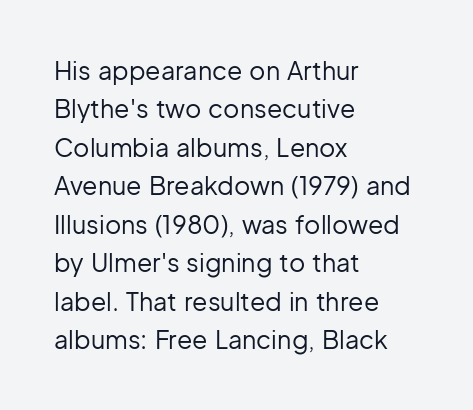
{"italic": "no", "bold": "no", "underline": "no", "align": "left", "line_spacing": "normal", "line_spacing_ratio": 1.54, "letter_spacing": "normal", "letter_spacing_em": 0.0, "glyph_px": 25}
